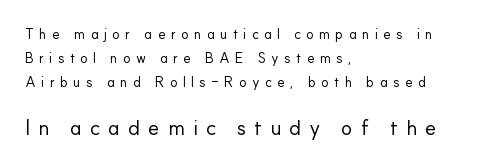
Q: Is the text bold? A: No.
Q: Is the text italic (slanted)? A: No, it is upright.
Q: Is the text underlined? A: No.
Q: How is the paragraph aligned? A: Left-aligned.
Q: Is the spacing between letters normal or unusually wide? A: Unusually wide.
Q: Which block of text is set in a larger size, the first (top) or the second (bottom)? A: The second (bottom) one.
